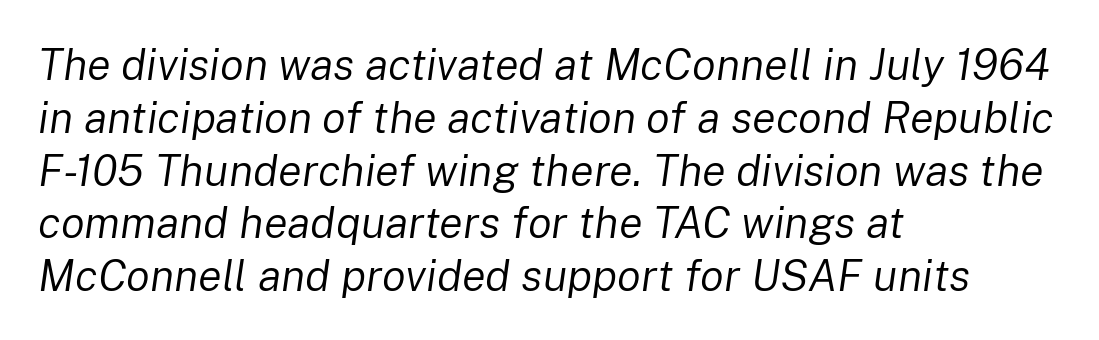
You can tell it's italic because the verticals aren't actually vertical. Do the characters align in a grid? No, the font is proportional. Is the block centered? No — it sits flush against the left margin. In terms of letterspacing, this is plain default setting. This reads as an unemphasized weight, regular at the heaviest. The space beneath each line is pristine and unruled.
